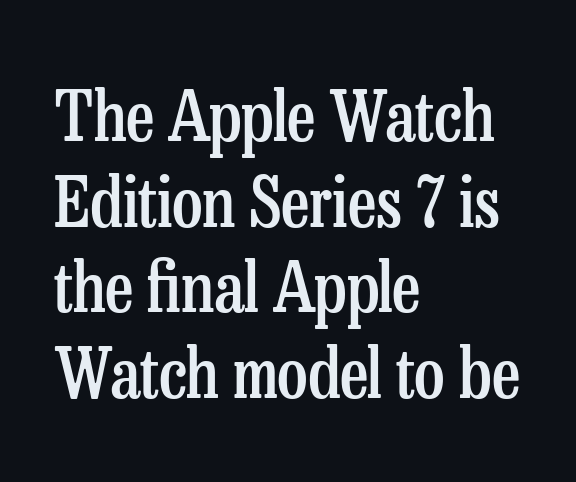
{"serif": "yes", "italic": "no", "bold": "semi", "weight": "semibold", "width": "condensed", "stroke_contrast": "low", "x_height": "medium", "monospaced": "no", "underline": "no", "align": "left", "line_spacing_ratio": 1.24, "letter_spacing": "normal", "letter_spacing_em": 0.0, "glyph_px": 69}
